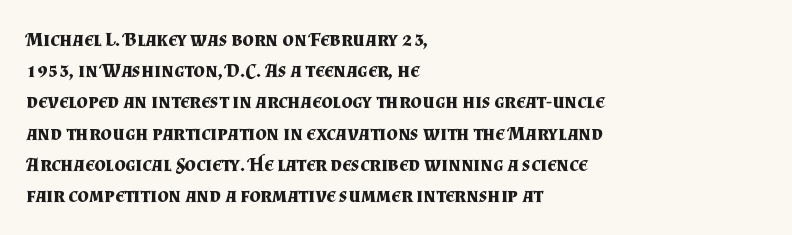
Q: Is the text bold? A: Yes.
Q: Is the text italic (slanted)? A: No, it is upright.
Q: Is the text underlined? A: No.
Q: How is the paragraph aligned? A: Left-aligned.
Q: Is the spacing between letters normal or unusually wide? A: Normal.
Q: Is the spacing between lines tight, normal or loose? A: Normal.
